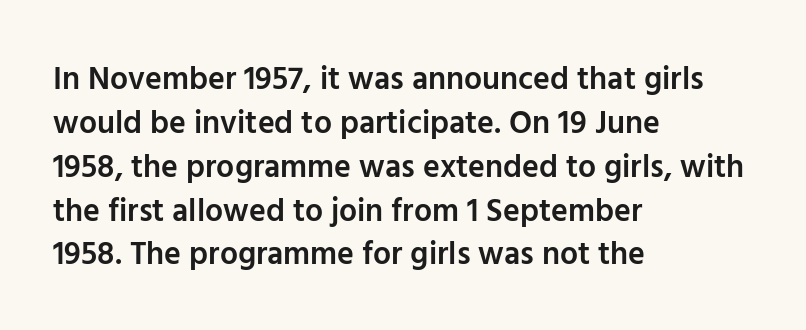
The image shows 32 px semibold sans-serif type, upright; set left-aligned, normal line spacing (1.37x), normal letter spacing, not underlined; low stroke contrast and a medium x-height.
